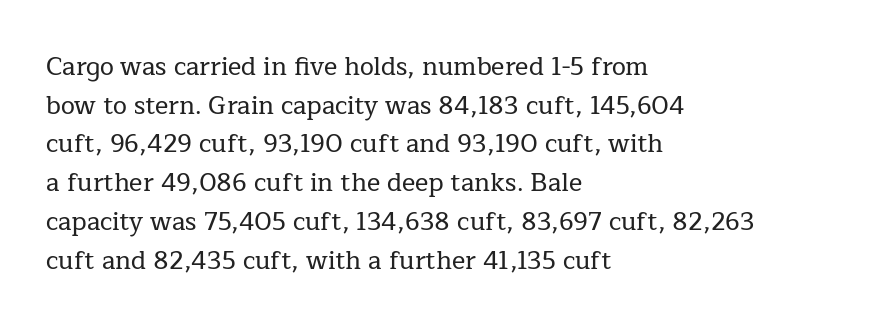
Q: Is the text italic (slanted)? A: No, it is upright.
Q: Is the text underlined? A: No.
Q: How is the paragraph aligned? A: Left-aligned.
Q: Is the spacing between letters normal or unusually wide? A: Normal.
Q: Is the spacing between lines tight, normal or loose? A: Normal.
